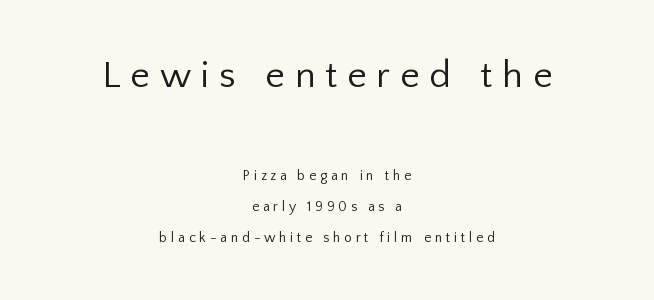
{"serif": "no", "italic": "no", "bold": "no", "weight": "regular", "width": "normal", "stroke_contrast": "low", "x_height": "medium", "monospaced": "no", "underline": "no", "align": "center", "line_spacing": "loose", "line_spacing_ratio": 2.2, "letter_spacing": "wide", "letter_spacing_em": 0.26, "larger_block": "first", "size_ratio": 2.71, "glyph_px": 38}
